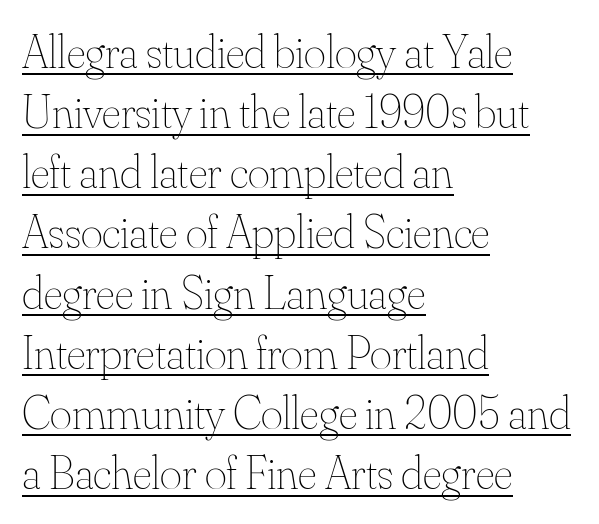
{"italic": "no", "bold": "no", "weight": "thin", "width": "normal", "stroke_contrast": "medium", "x_height": "small", "monospaced": "no", "underline": "yes", "align": "left", "line_spacing": "normal", "line_spacing_ratio": 1.28, "letter_spacing": "normal", "letter_spacing_em": 0.0, "glyph_px": 47}
